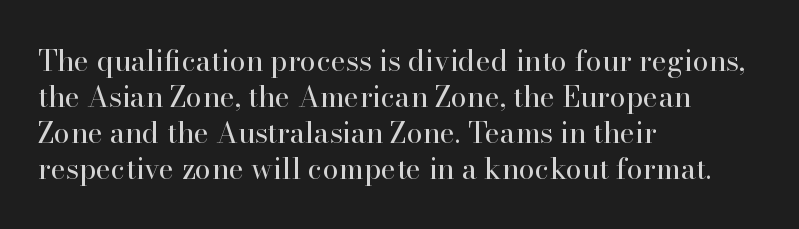
Check under the words: just untouched page. Stroke terminals: seriffed. The characters are drawn with everyday or finer stroke widths. The passage is arranged the way most books set body copy — flush left.
